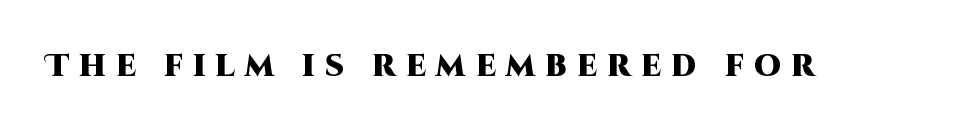
Q: Is the text bold? A: Yes.
Q: Is the text italic (slanted)? A: No, it is upright.
Q: Is the typeface a serif or a sans-serif typeface? A: Sans-serif.
Q: Is the text underlined? A: No.
Q: Is the spacing between letters normal or unusually wide? A: Unusually wide.
Q: Width (condensed, normal, or wide)? A: Normal.
Q: Stroke contrast? A: High.
Q: x-height? A: Large.
Q: Monospaced? A: No.
